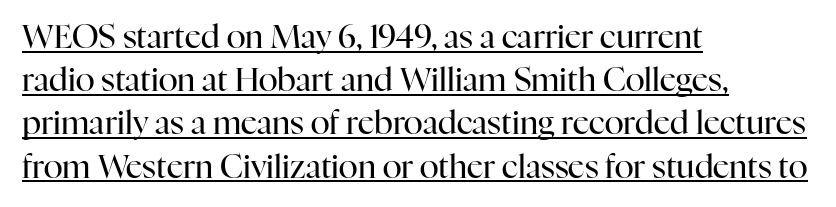
The image shows 32 px regular-weight serif type, upright; set left-aligned, normal line spacing (1.35x), normal letter spacing, underlined; high stroke contrast and a medium x-height.
